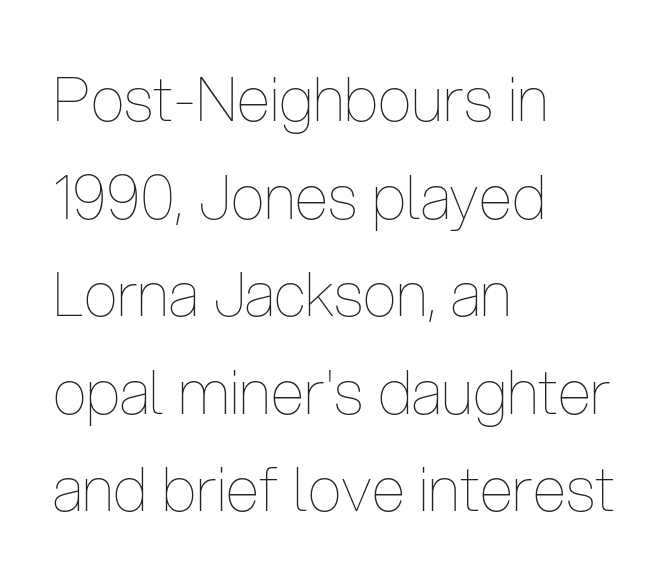
Anything drawn beneath the words? Only blank space. Caption: standard tracking, unaltered. No extra ink here — the face is not bold. Every stem runs plumb, perpendicular to the baseline. You could not count columns in this text — the font is proportionally spaced.
